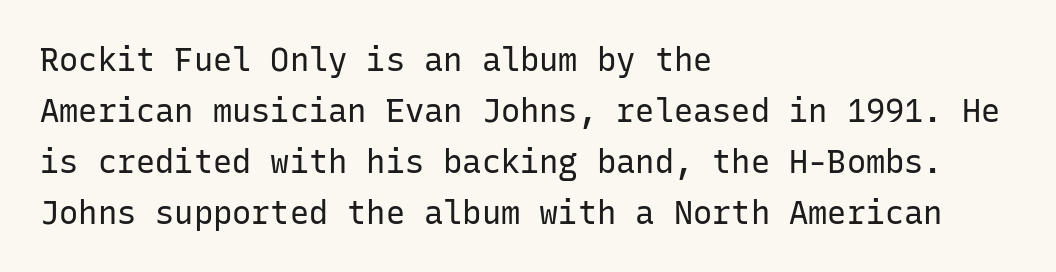
{"serif": "no", "italic": "no", "bold": "no", "weight": "regular", "width": "normal", "stroke_contrast": "low", "x_height": "medium", "monospaced": "yes", "underline": "no", "align": "left", "line_spacing": "normal", "line_spacing_ratio": 1.59, "letter_spacing": "normal", "letter_spacing_em": 0.0, "glyph_px": 32}
